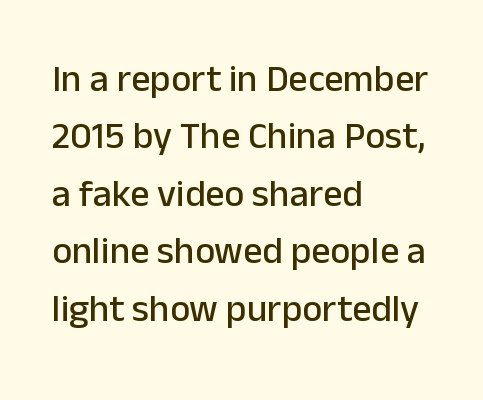
The image shows 38 px sans-serif type, upright; set left-aligned, normal line spacing (1.51x), normal letter spacing, not underlined; low stroke contrast and a medium x-height.
